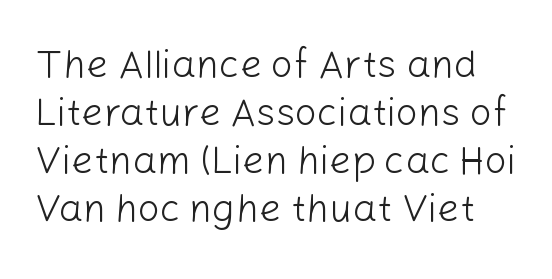
The image shows 39 px light sans-serif type, upright; set line spacing 1.23x, normal letter spacing, not underlined; low stroke contrast and a medium x-height.
